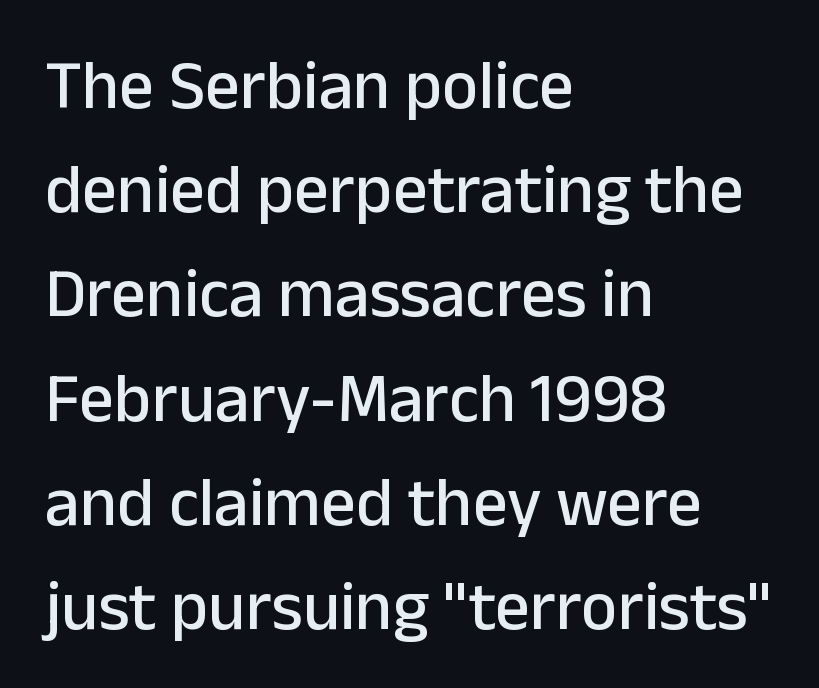
The passage shown is typed in a proportional face where columns would drift. The glyphs in this specimen are sans serif. Anything drawn beneath the words? Only blank space. Nope, not italic — everything's standing straight. The gaps between neighbouring characters are ordinary and unremarkable.
